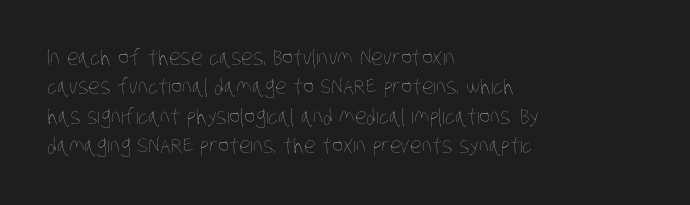
{"bold": "no", "underline": "no", "align": "left", "line_spacing": "normal", "line_spacing_ratio": 1.4, "letter_spacing": "normal", "letter_spacing_em": 0.0, "glyph_px": 21}
